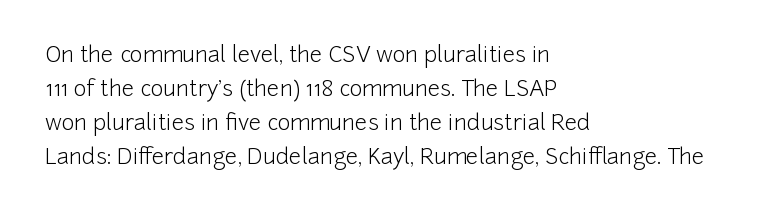
These lines stack with their left ends in a neat column. Any mark beneath the type? The region is blank. Short note: letters normally spaced. The type sits square on the baseline with zero lean.
